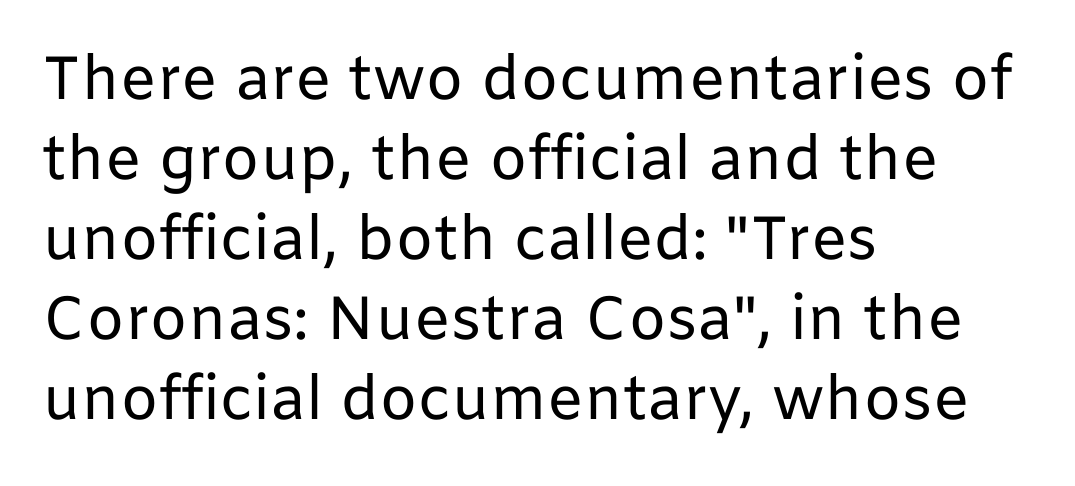
The letters sit at their default tracking, neither squeezed nor spread. This rendering employs a face without finishing strokes, i.e., a sans-serif. Each letter keeps its own natural width here, so spacing adapts to shape. Regular leading. Characters remain perfectly vertical along every line.
